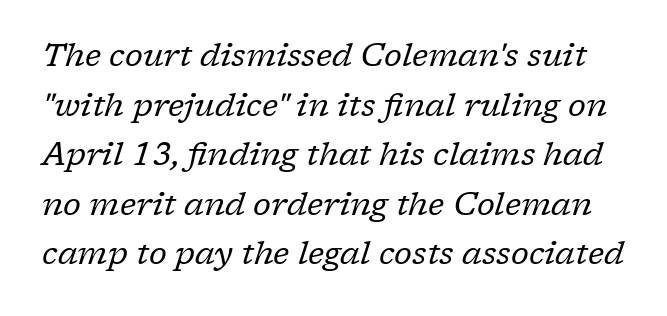
{"serif": "yes", "italic": "yes", "lean": "right", "slant_degrees": 17, "bold": "no", "weight": "regular", "width": "normal", "stroke_contrast": "low", "x_height": "medium", "monospaced": "no", "underline": "no", "line_spacing": "normal", "line_spacing_ratio": 1.55, "letter_spacing": "normal", "letter_spacing_em": 0.0, "glyph_px": 32}
